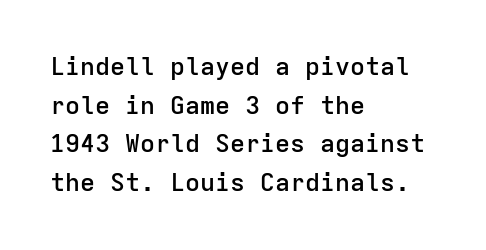
Q: Is the text bold? A: Semi-bold.
Q: Is the text italic (slanted)? A: No, it is upright.
Q: Is the text underlined? A: No.
Q: How is the paragraph aligned? A: Left-aligned.
Q: Is the spacing between letters normal or unusually wide? A: Normal.
Q: Is the spacing between lines tight, normal or loose? A: Normal.
